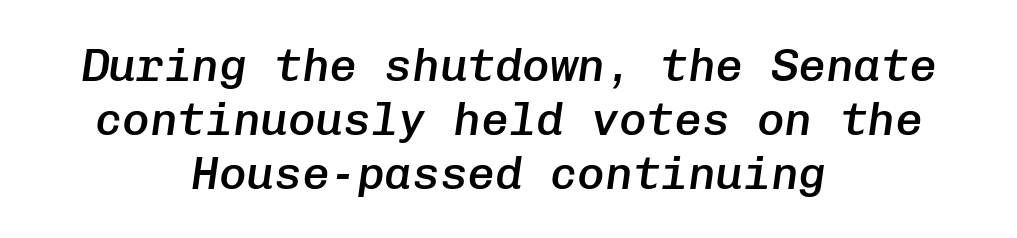
Q: Is the text bold? A: Semi-bold.
Q: Is the text italic (slanted)? A: Yes, it leans right by about 8 degrees.
Q: Is the text underlined? A: No.
Q: How is the paragraph aligned? A: Centered.
Q: Is the spacing between letters normal or unusually wide? A: Normal.
Q: Width (condensed, normal, or wide)? A: Normal.
Q: Stroke contrast? A: Low.
Q: x-height? A: Medium.
Q: Monospaced? A: Yes.
